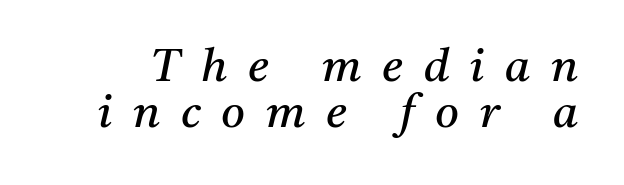
{"serif": "yes", "italic": "yes", "lean": "right", "slant_degrees": 11, "bold": "no", "weight": "regular", "width": "normal", "stroke_contrast": "medium", "x_height": "medium", "monospaced": "no", "underline": "no", "line_spacing": "tight", "line_spacing_ratio": 0.99, "letter_spacing": "wide", "letter_spacing_em": 0.45, "glyph_px": 46}
